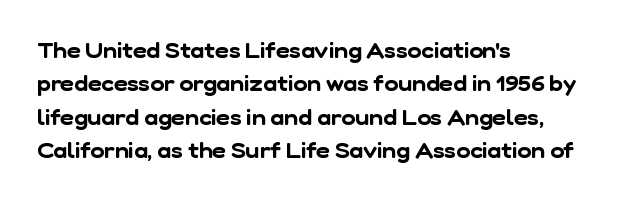
Here the glyphs are tracked normally, forming tight word shapes. Unmarked baselines from the first word to the last. Visually the block forms a straight wall on the left and a jagged coastline on the right. The space between consecutive lines is moderate.
